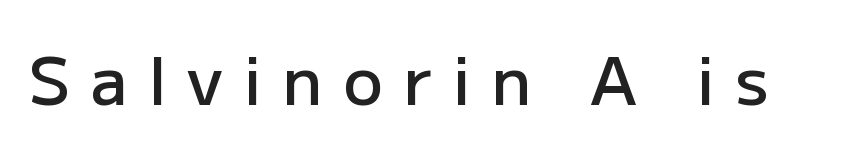
The image shows 66 px semibold sans-serif type, upright; set unusually wide letter spacing (+0.31 em), not underlined; low stroke contrast and a medium x-height.
